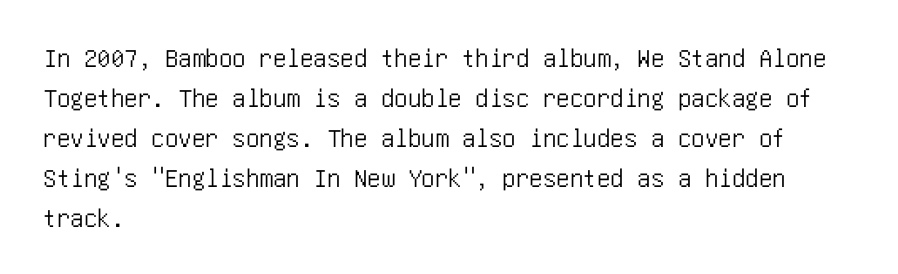
{"italic": "no", "underline": "no", "align": "left", "line_spacing": "normal", "line_spacing_ratio": 1.48, "letter_spacing": "normal", "letter_spacing_em": 0.0, "glyph_px": 27}
